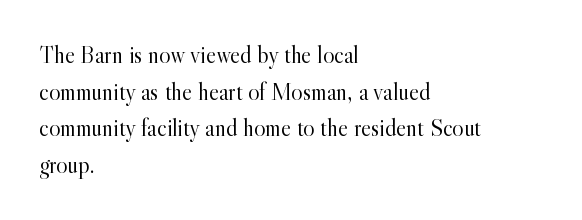
Q: Is the text bold? A: No.
Q: Is the text italic (slanted)? A: No, it is upright.
Q: Is the text underlined? A: No.
Q: How is the paragraph aligned? A: Left-aligned.
Q: Is the spacing between letters normal or unusually wide? A: Normal.
Q: Is the spacing between lines tight, normal or loose? A: Normal.
